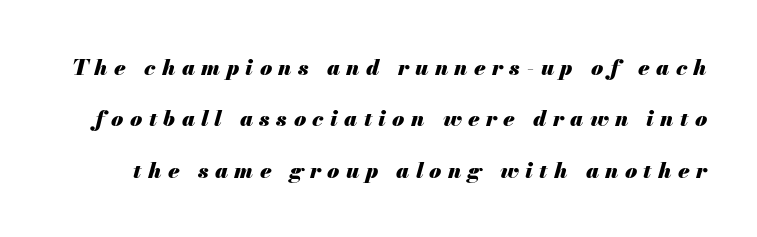
Q: Is the text bold? A: Yes.
Q: Is the text italic (slanted)? A: Yes, it leans right by about 13 degrees.
Q: Is the text underlined? A: No.
Q: Is the spacing between letters normal or unusually wide? A: Unusually wide.
Q: Is the spacing between lines tight, normal or loose? A: Loose.
